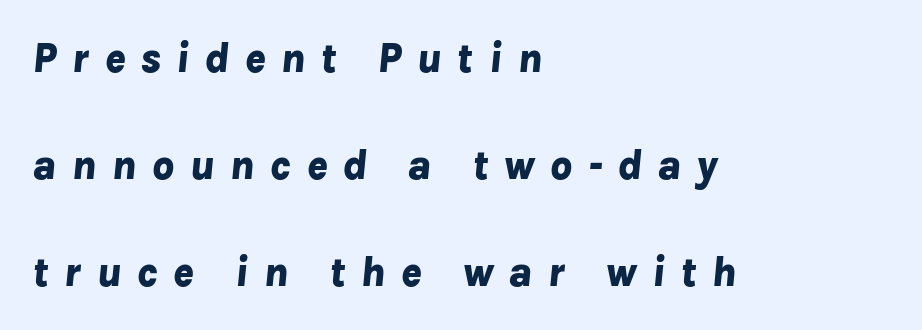
Caption: bold face, heavy strokes. Anything drawn beneath the words? Only blank space. The rendering uses natural spacing where letterforms have individual widths. Alignment: flush left. Does the lettering tilt? It does — this is italic. Between one letter and the next there's a generous, obvious gap.
